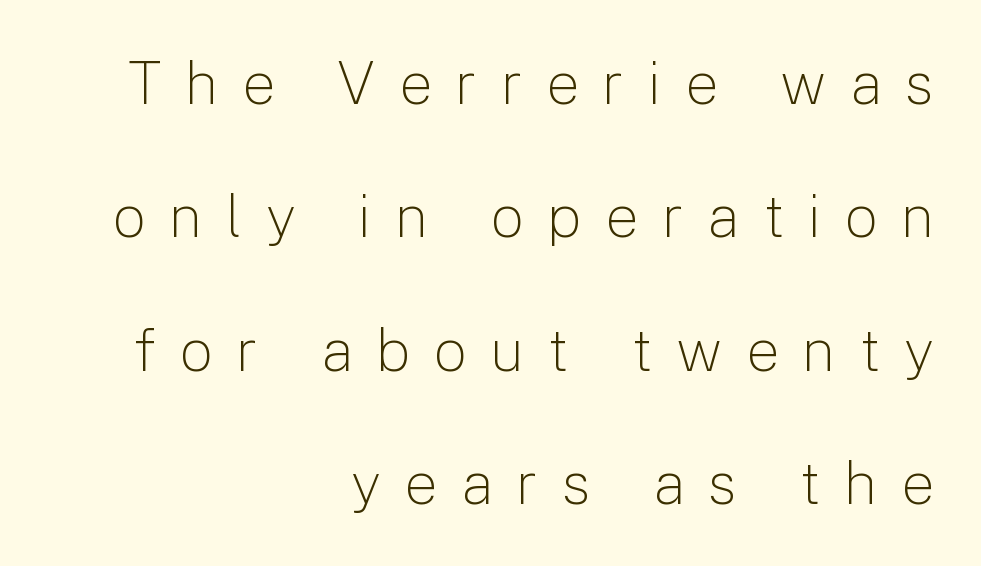
Tall strokes in this sample are plumb rather than angled. Underlining? Definitely not there. Tracking here is generous; glyphs stand well apart from one another. Whoever set this chose breathing room over compactness in the vertical rhythm. Every row of glyphs terminates at an identical x-position on the right. The letters advance in unequal steps, a hallmark of proportional type.
